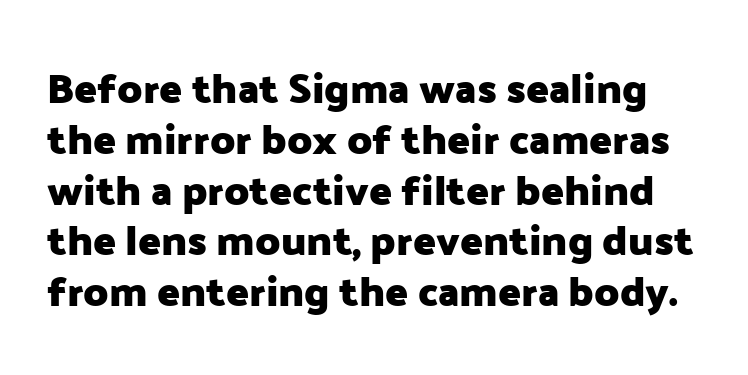
Q: Is the text bold? A: Yes.
Q: Is the text italic (slanted)? A: No, it is upright.
Q: Is the typeface a serif or a sans-serif typeface? A: Sans-serif.
Q: Is the text underlined? A: No.
Q: Is the spacing between letters normal or unusually wide? A: Normal.
Q: Width (condensed, normal, or wide)? A: Normal.
Q: Stroke contrast? A: Low.
Q: x-height? A: Medium.
Q: Monospaced? A: No.
